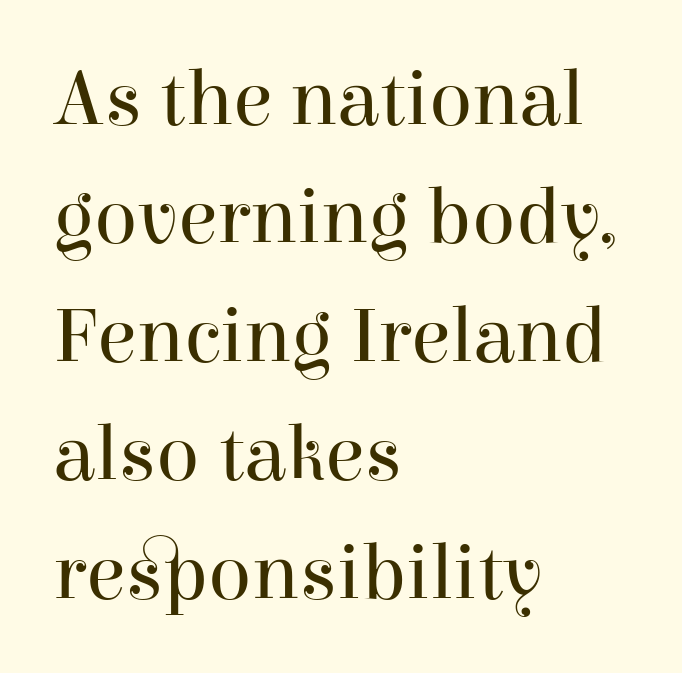
{"serif": "yes", "italic": "no", "bold": "no", "weight": "regular", "width": "normal", "stroke_contrast": "high", "x_height": "medium", "monospaced": "no", "underline": "no", "align": "left", "line_spacing": "normal", "line_spacing_ratio": 1.48, "letter_spacing": "normal", "letter_spacing_em": 0.0, "glyph_px": 80}
